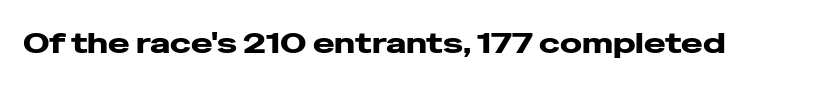
The letters advance in unequal steps, a hallmark of proportional type. Heavy, bold letterforms. Vertical strokes here are truly vertical. I'd call this a sans setting — the letters go barefoot. The space beneath each line is pristine and unruled.
